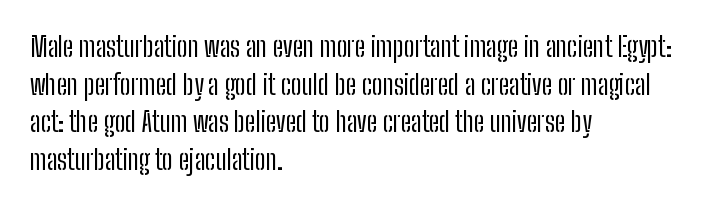
{"italic": "no", "bold": "no", "underline": "no", "align": "left", "line_spacing": "normal", "line_spacing_ratio": 1.39, "letter_spacing": "normal", "letter_spacing_em": 0.0, "glyph_px": 27}
